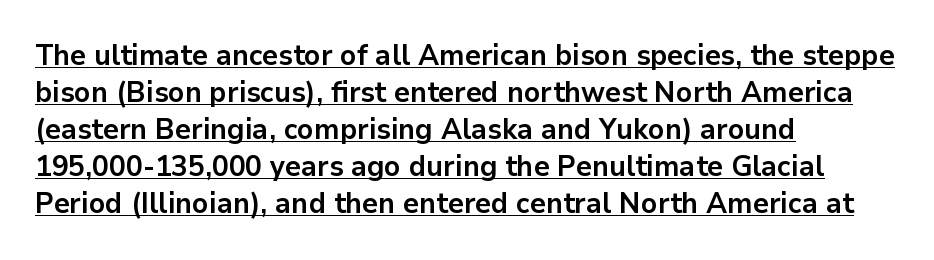
Q: Is the text bold? A: Yes.
Q: Is the text italic (slanted)? A: No, it is upright.
Q: Is the typeface a serif or a sans-serif typeface? A: Sans-serif.
Q: Is the text underlined? A: Yes.
Q: How is the paragraph aligned? A: Left-aligned.
Q: Is the spacing between letters normal or unusually wide? A: Normal.
Q: Is the spacing between lines tight, normal or loose? A: Normal.
Q: Width (condensed, normal, or wide)? A: Normal.
Q: Stroke contrast? A: Low.
Q: x-height? A: Medium.
Q: Monospaced? A: No.
